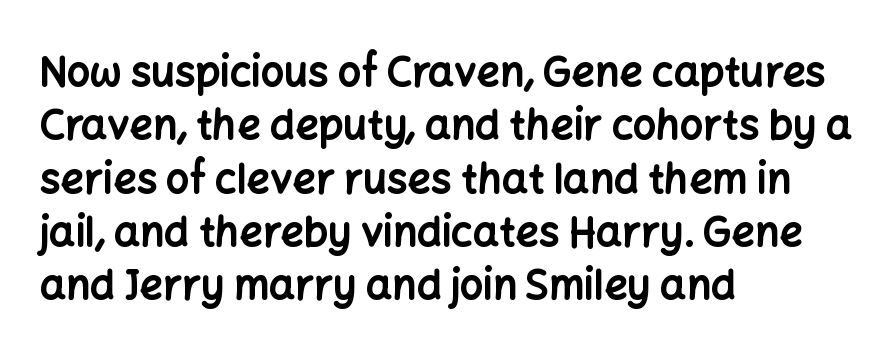
The image shows 41 px bold sans-serif type, upright; set left-aligned, normal line spacing (1.3x), normal letter spacing, not underlined; low stroke contrast and a medium x-height.
